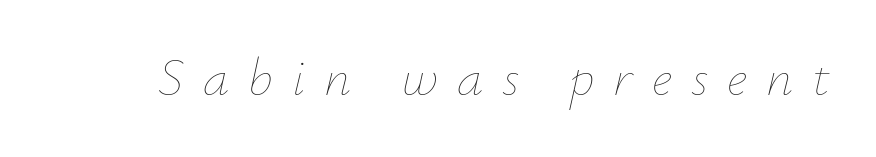
The image shows 53 px thin type, italic (leaning right); set unusually wide letter spacing (+0.36 em), not underlined; low stroke contrast and a small x-height.
